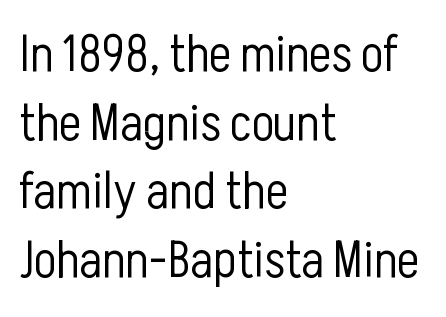
{"serif": "no", "italic": "no", "bold": "no", "weight": "light", "width": "condensed", "stroke_contrast": "low", "x_height": "medium", "monospaced": "no", "underline": "no", "align": "left", "line_spacing": "normal", "line_spacing_ratio": 1.32, "letter_spacing": "normal", "letter_spacing_em": 0.0, "glyph_px": 52}
